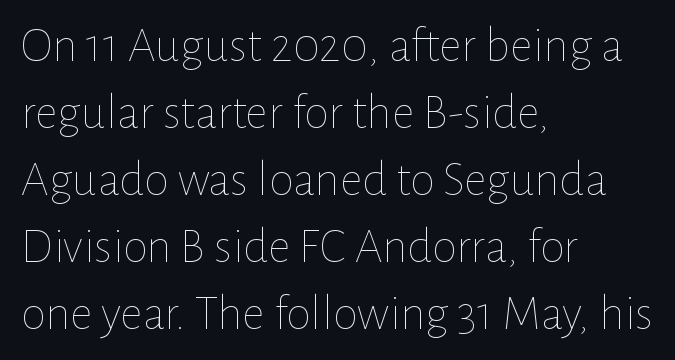
Q: Is the text bold? A: No.
Q: Is the text italic (slanted)? A: No, it is upright.
Q: Is the text underlined? A: No.
Q: How is the paragraph aligned? A: Left-aligned.
Q: Is the spacing between letters normal or unusually wide? A: Normal.
Q: Is the spacing between lines tight, normal or loose? A: Normal.
Q: Width (condensed, normal, or wide)? A: Normal.
Q: Stroke contrast? A: Low.
Q: x-height? A: Medium.
Q: Monospaced? A: No.
